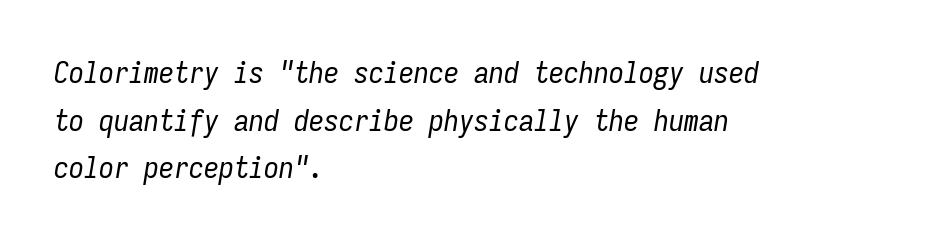
{"italic": "yes", "lean": "right", "slant_degrees": 9, "bold": "no", "weight": "regular", "width": "condensed", "stroke_contrast": "low", "x_height": "medium", "monospaced": "yes", "underline": "no", "align": "left", "line_spacing": "normal", "line_spacing_ratio": 1.59, "letter_spacing": "normal", "letter_spacing_em": 0.0, "glyph_px": 30}
